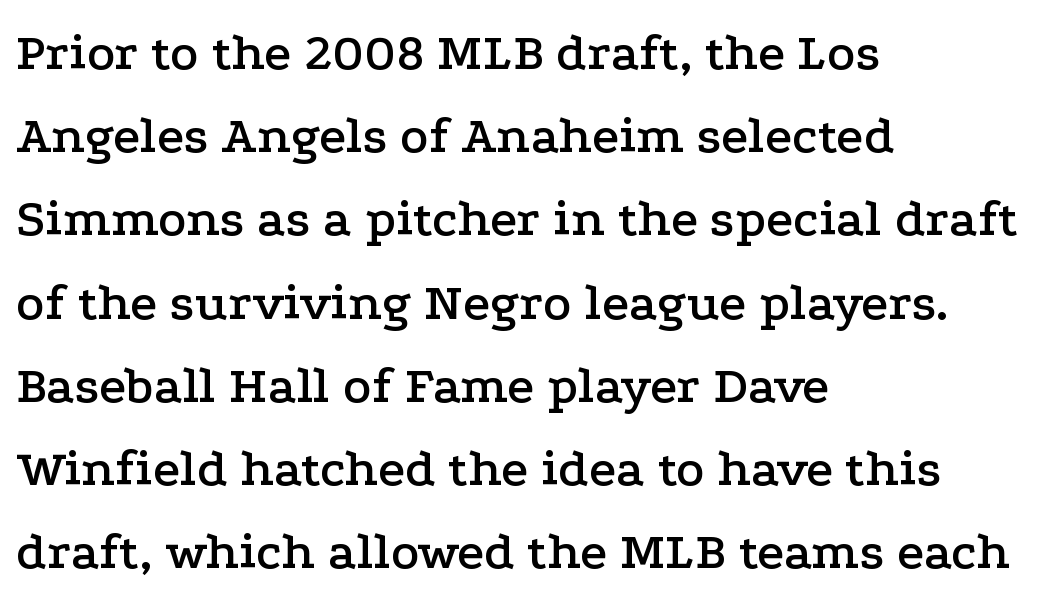
The image shows 53 px wide serif type, upright; set left-aligned, normal line spacing (1.57x), normal letter spacing, not underlined; low stroke contrast and a medium x-height.
